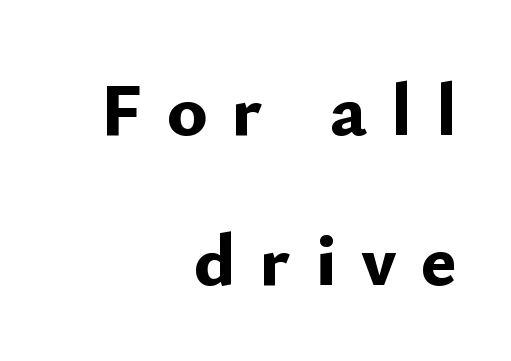
Q: Is the text bold? A: Yes.
Q: Is the text italic (slanted)? A: No, it is upright.
Q: Is the typeface a serif or a sans-serif typeface? A: Sans-serif.
Q: Is the text underlined? A: No.
Q: How is the paragraph aligned? A: Right-aligned.
Q: Is the spacing between letters normal or unusually wide? A: Unusually wide.
Q: Is the spacing between lines tight, normal or loose? A: Loose.
Q: Width (condensed, normal, or wide)? A: Normal.
Q: Stroke contrast? A: Low.
Q: x-height? A: Small.
Q: Monospaced? A: No.
